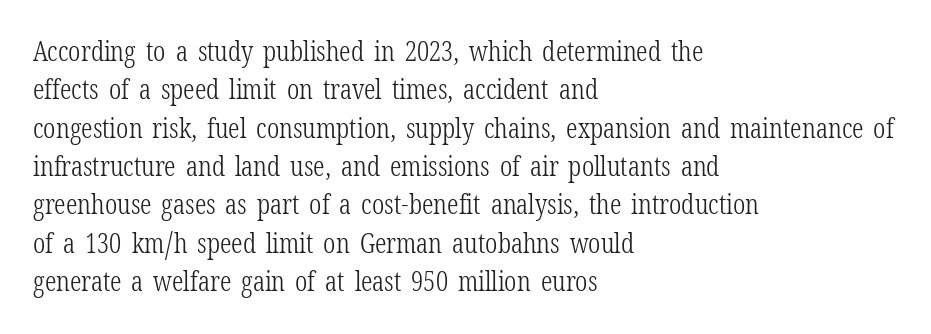
Q: Is the text bold? A: No.
Q: Is the text italic (slanted)? A: No, it is upright.
Q: Is the typeface a serif or a sans-serif typeface? A: Serif.
Q: Is the text underlined? A: No.
Q: How is the paragraph aligned? A: Left-aligned.
Q: Is the spacing between letters normal or unusually wide? A: Normal.
Q: Is the spacing between lines tight, normal or loose? A: Normal.
Q: Width (condensed, normal, or wide)? A: Condensed.
Q: Stroke contrast? A: Low.
Q: x-height? A: Medium.
Q: Monospaced? A: No.
